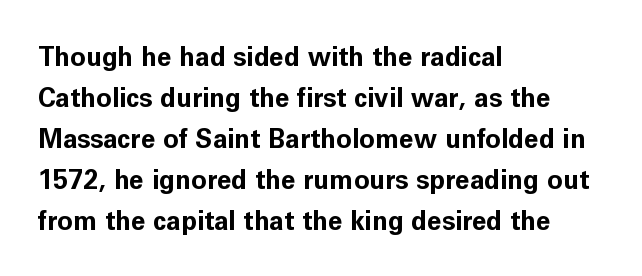
Q: Is the text bold? A: Yes.
Q: Is the text italic (slanted)? A: No, it is upright.
Q: Is the text underlined? A: No.
Q: How is the paragraph aligned? A: Left-aligned.
Q: Is the spacing between letters normal or unusually wide? A: Normal.
Q: Is the spacing between lines tight, normal or loose? A: Normal.
